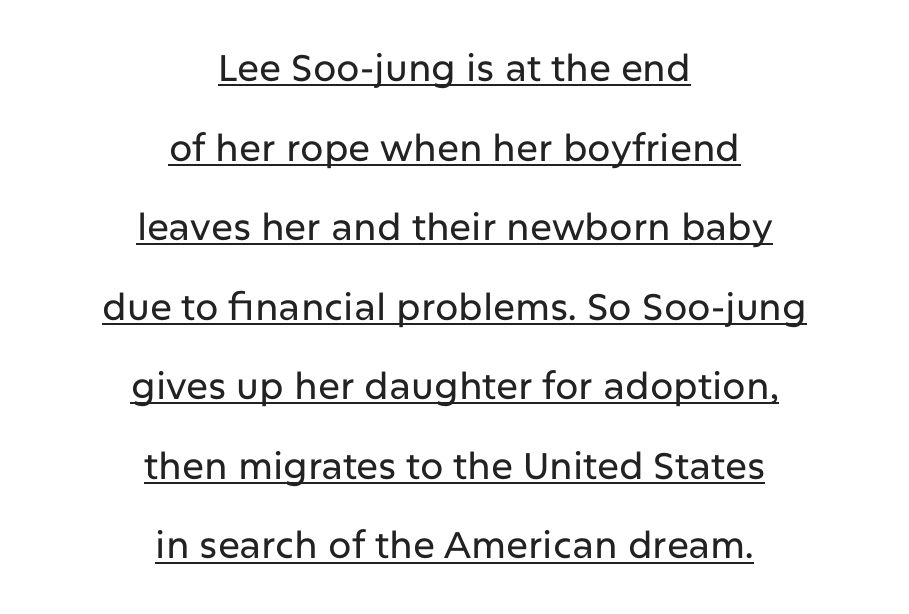
Q: Is the text italic (slanted)? A: No, it is upright.
Q: Is the typeface a serif or a sans-serif typeface? A: Sans-serif.
Q: Is the text underlined? A: Yes.
Q: How is the paragraph aligned? A: Centered.
Q: Is the spacing between letters normal or unusually wide? A: Normal.
Q: Is the spacing between lines tight, normal or loose? A: Loose.
Q: Width (condensed, normal, or wide)? A: Normal.
Q: Stroke contrast? A: Low.
Q: x-height? A: Medium.
Q: Monospaced? A: No.
